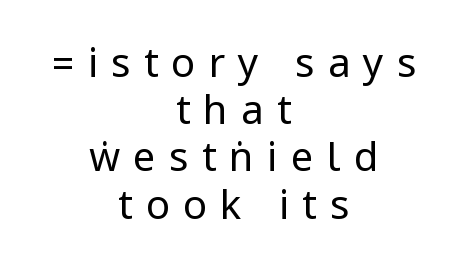
Observe the wide spacing: letters keep a clear distance from each other. A quiet, ordinary-to-light weight characterises the typeface. Compared with a flush-left layout, this one balances lines on the center instead. This sample uses a sans-serif face. A bare baseline throughout the passage. The lettering holds an erect, upright posture throughout.
